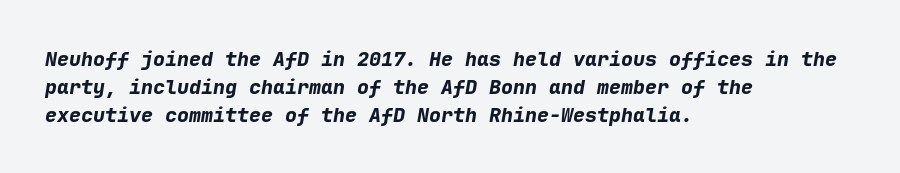
Q: Is the text bold? A: Yes.
Q: Is the text italic (slanted)? A: Yes, it leans right by about 9 degrees.
Q: Is the text underlined? A: No.
Q: How is the paragraph aligned? A: Left-aligned.
Q: Is the spacing between letters normal or unusually wide? A: Normal.
Q: Is the spacing between lines tight, normal or loose? A: Normal.
